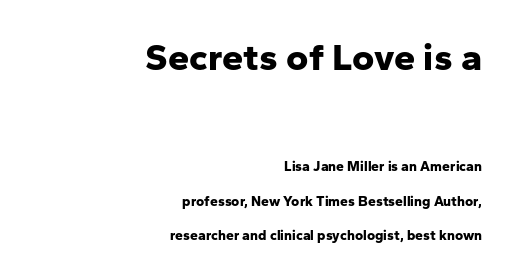
The image shows 38 px bold sans-serif type, upright; set right-aligned, loose line spacing (2.45x), normal letter spacing, not underlined; the first (top) block is 2.71x larger; low stroke contrast and a medium x-height.
